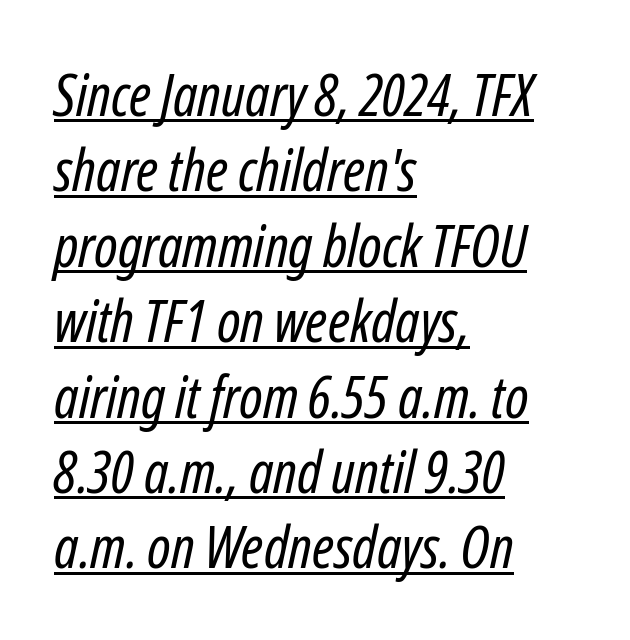
Q: Is the text bold? A: No.
Q: Is the text italic (slanted)? A: Yes, it leans right by about 12 degrees.
Q: Is the text underlined? A: Yes.
Q: How is the paragraph aligned? A: Left-aligned.
Q: Is the spacing between letters normal or unusually wide? A: Normal.
Q: Is the spacing between lines tight, normal or loose? A: Normal.
Q: Width (condensed, normal, or wide)? A: Condensed.
Q: Stroke contrast? A: Low.
Q: x-height? A: Medium.
Q: Monospaced? A: No.
